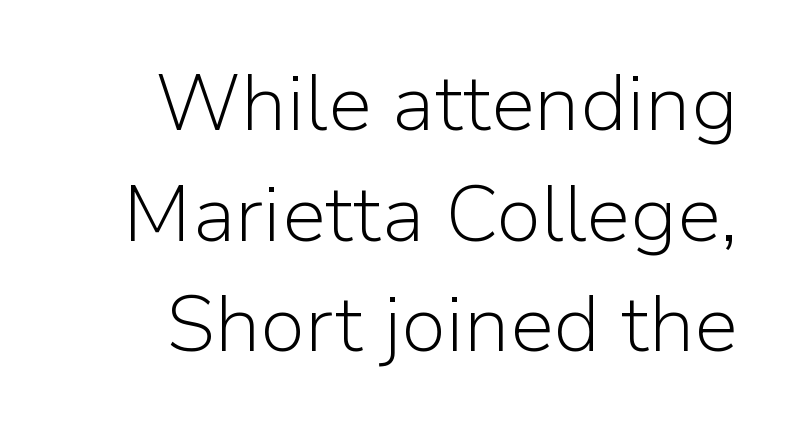
{"serif": "no", "italic": "no", "bold": "no", "weight": "light", "width": "normal", "stroke_contrast": "low", "x_height": "medium", "monospaced": "no", "underline": "no", "align": "right", "line_spacing": "normal", "line_spacing_ratio": 1.4, "letter_spacing": "normal", "letter_spacing_em": 0.0, "glyph_px": 79}
